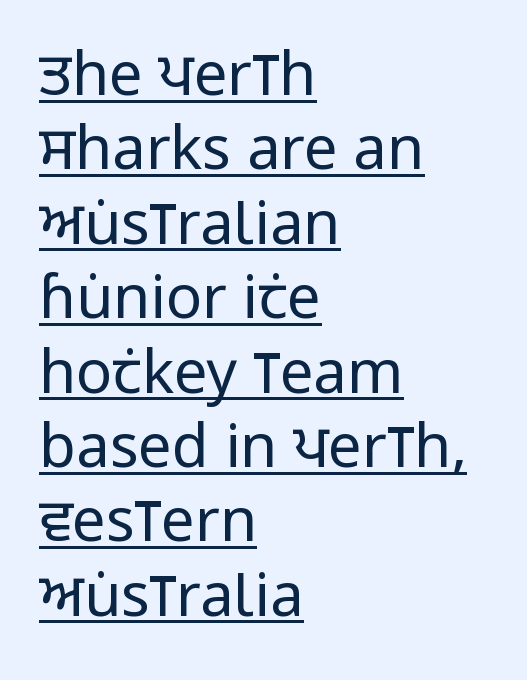
Q: Is the text bold? A: No.
Q: Is the text italic (slanted)? A: No, it is upright.
Q: Is the typeface a serif or a sans-serif typeface? A: Sans-serif.
Q: Is the text underlined? A: Yes.
Q: How is the paragraph aligned? A: Left-aligned.
Q: Is the spacing between letters normal or unusually wide? A: Normal.
Q: Width (condensed, normal, or wide)? A: Condensed.
Q: Stroke contrast? A: Low.
Q: x-height? A: Large.
Q: Monospaced? A: No.
